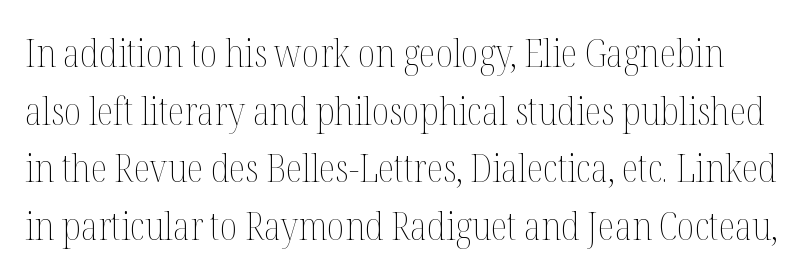
Q: Is the text bold? A: No.
Q: Is the text italic (slanted)? A: No, it is upright.
Q: Is the text underlined? A: No.
Q: Is the spacing between letters normal or unusually wide? A: Normal.
Q: Is the spacing between lines tight, normal or loose? A: Normal.
Q: Width (condensed, normal, or wide)? A: Condensed.
Q: Stroke contrast? A: Medium.
Q: x-height? A: Medium.
Q: Monospaced? A: No.
